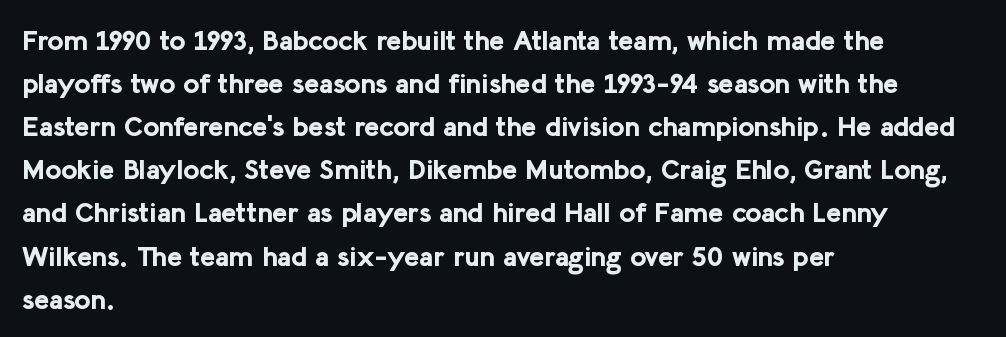
Each new line begins a customary step beneath the previous one. The rendering uses natural spacing where letterforms have individual widths. The axis of the letterforms is exactly vertical. The letters are bold, with thick, heavy strokes.
